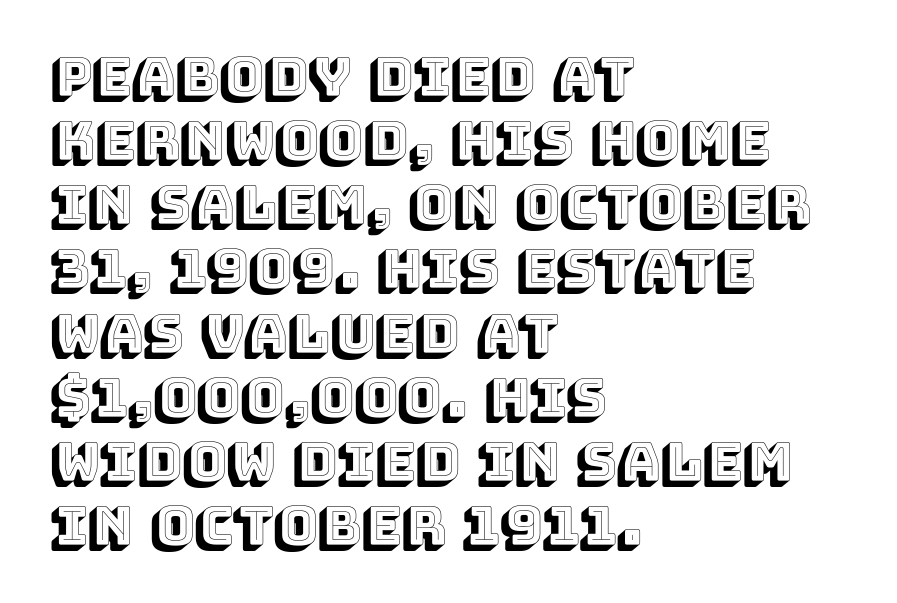
The image shows 53 px text type, upright; set left-aligned, line spacing 1.21x, normal letter spacing, not underlined; a large x-height.
